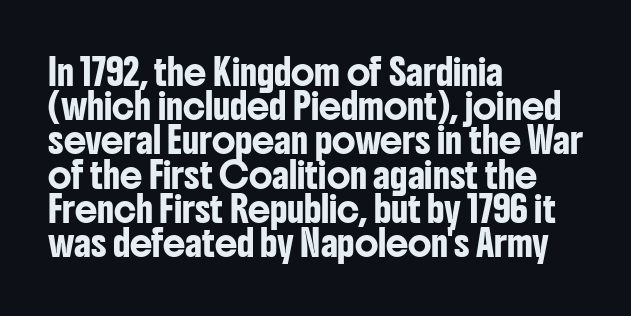
The image shows 25 px text type, upright; set left-aligned, normal line spacing (1.37x), normal letter spacing, not underlined.
